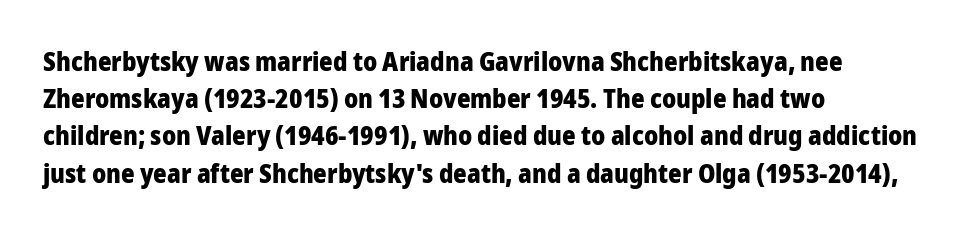
Q: Is the text bold? A: Yes.
Q: Is the text italic (slanted)? A: No, it is upright.
Q: Is the text underlined? A: No.
Q: How is the paragraph aligned? A: Left-aligned.
Q: Is the spacing between letters normal or unusually wide? A: Normal.
Q: Is the spacing between lines tight, normal or loose? A: Normal.
